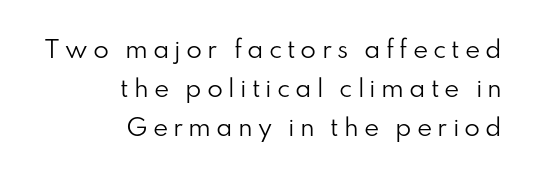
Has an underline been added? It has not. Rows of type keep a routine distance in the vertical direction. The rag falls on the left side of this text block. Notice how the stems are strictly vertical — no italics here. The typeface has the unassuming heft of standard copy or less.
